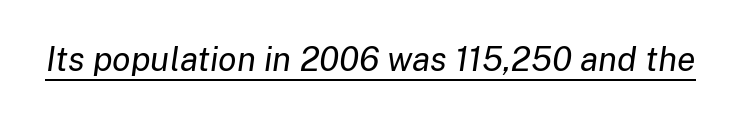
Every word sits above its own underline. Looks like regular typesetting: each glyph gets only the width it needs. The specimen reads as italic at a glance. The type is set solid horizontally, with unmodified tracking. Stem width sits at or under what a default text font uses.
